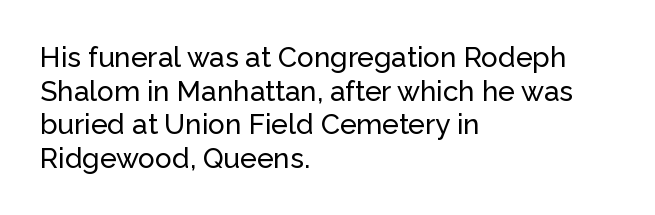
{"serif": "no", "italic": "no", "width": "normal", "stroke_contrast": "low", "x_height": "medium", "monospaced": "no", "underline": "no", "align": "left", "line_spacing_ratio": 1.2, "letter_spacing": "normal", "letter_spacing_em": 0.0, "glyph_px": 28}
